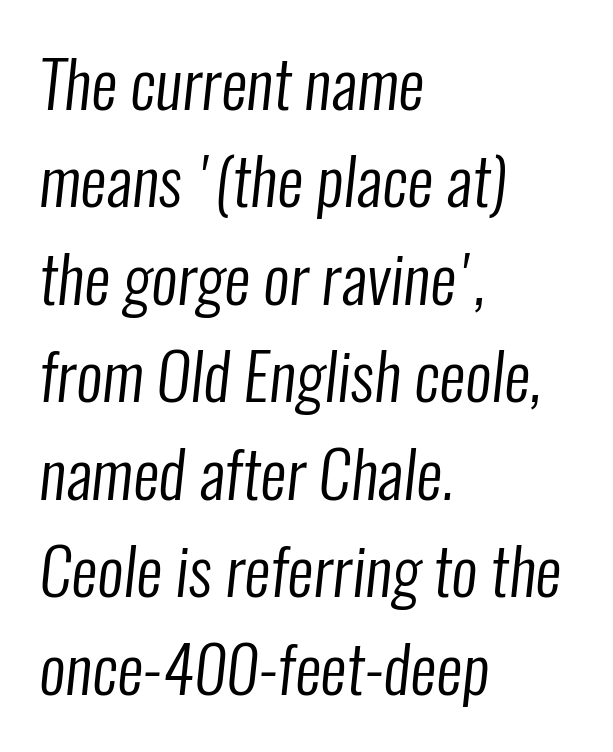
The glyphs in this specimen are sans serif. In CSS terms this would be text-align: left. A clean baseline with only descenders dipping below it. Line spacing here is normal.
